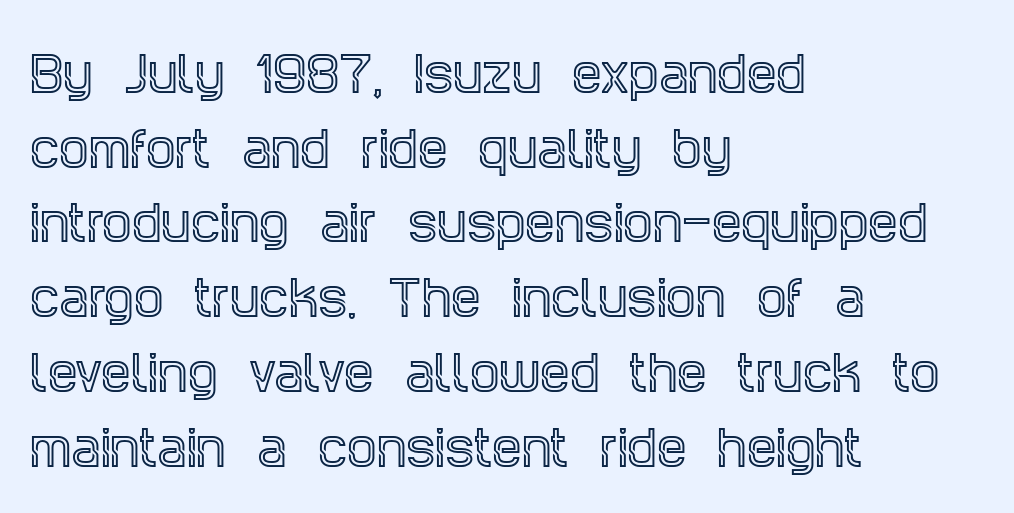
{"serif": "yes", "italic": "no", "width": "condensed", "x_height": "large", "monospaced": "no", "underline": "no", "align": "left", "line_spacing": "normal", "line_spacing_ratio": 1.59, "letter_spacing": "normal", "letter_spacing_em": 0.0, "glyph_px": 47}
